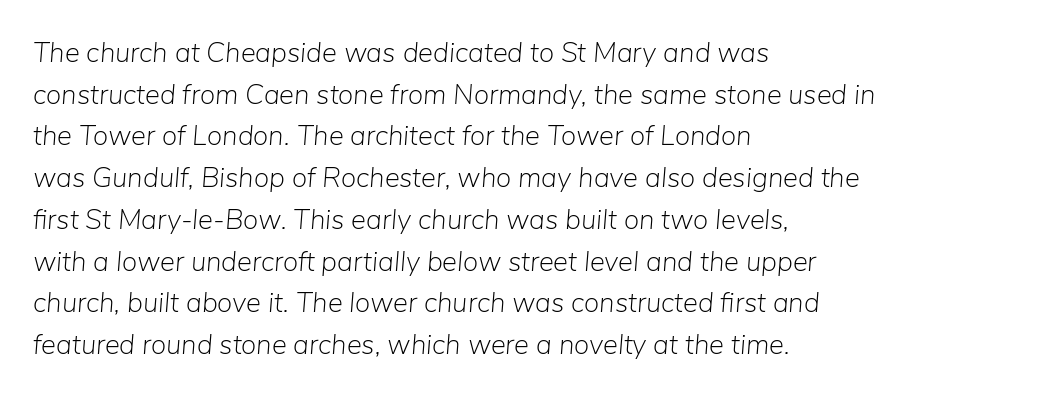
The image shows 28 px light type, italic (leaning right); set left-aligned, normal line spacing (1.49x), normal letter spacing, not underlined; low stroke contrast and a medium x-height.
